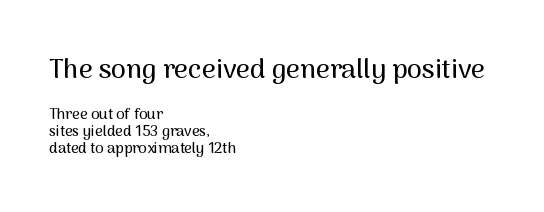
The image shows 27 px text type, upright; set left-aligned, tight line spacing (1.15x), normal letter spacing, not underlined; the first (top) block is 1.8x larger.
